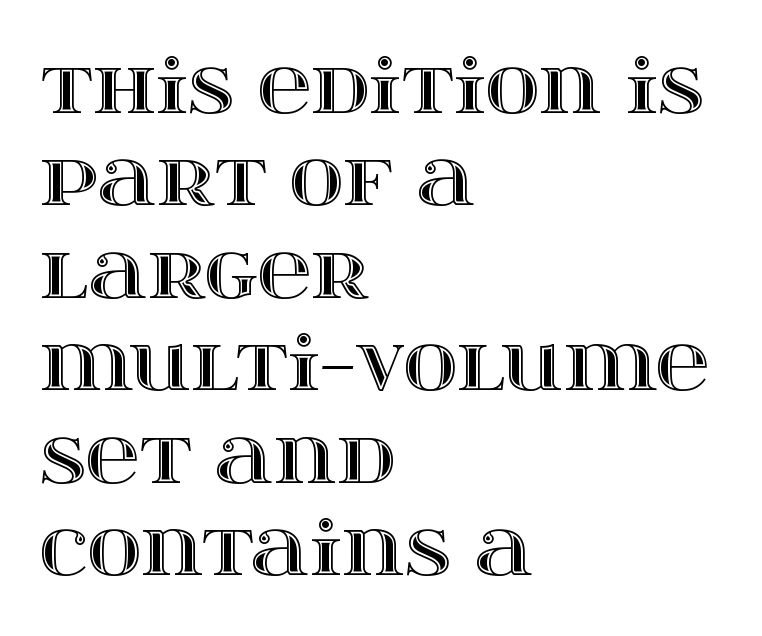
Character widths vary here, with narrow letters taking less room than wide ones. Is there any slant? The stems are plumb. These lines sit exactly where default settings would place them. These lines stack with their left ends in a neat column. Between one letter and the next there's only the usual sliver of space. Beneath every word, the page is bare.
